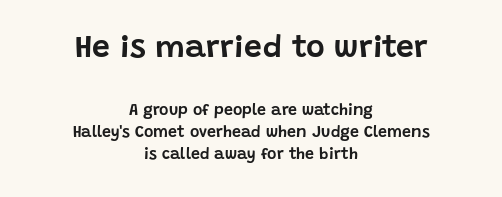
The characters display no serif detailing; their extremities are plain. A typesetter would call this leading conventional body-copy spacing. No extra tracking has been applied to these lines. Here the designer chose a conventional face with non-uniform glyph widths. Of the two passages, the one on top uses the larger point size. The foot of each line stays bare and open.
